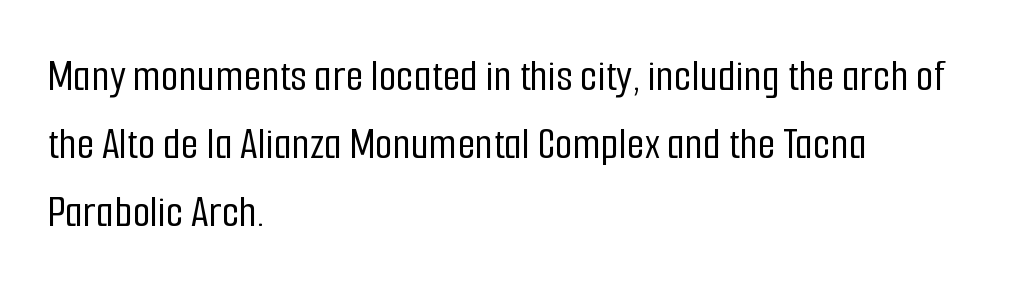
{"serif": "no", "italic": "no", "width": "condensed", "stroke_contrast": "low", "x_height": "medium", "monospaced": "no", "underline": "no", "align": "left", "line_spacing": "normal", "line_spacing_ratio": 1.48, "letter_spacing": "normal", "letter_spacing_em": 0.0, "glyph_px": 46}
